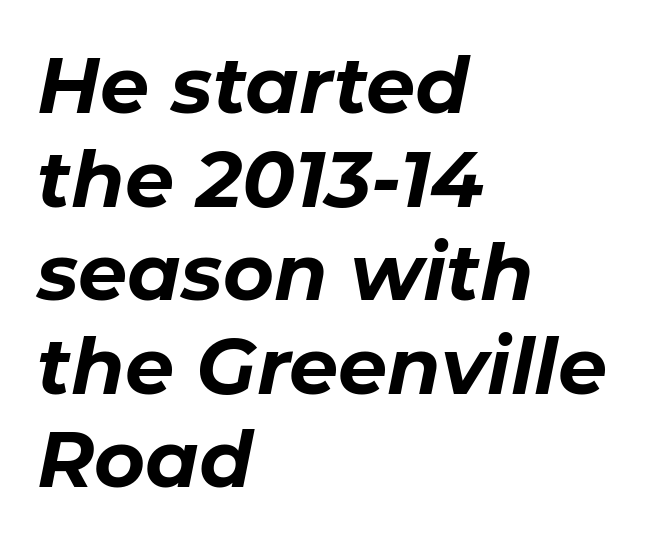
The image shows 78 px bold type, italic (leaning right); set left-aligned, line spacing 1.2x, normal letter spacing, not underlined; low stroke contrast and a medium x-height.
